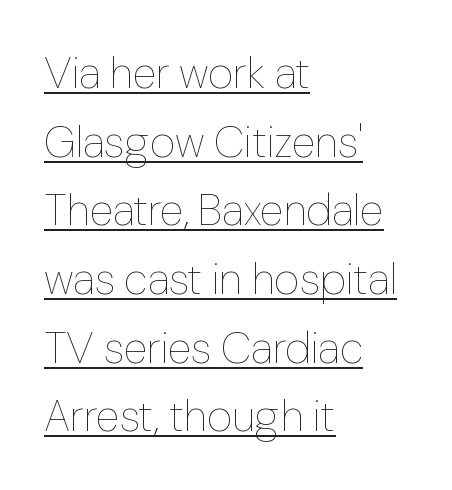
The image shows 44 px thin type, upright; set left-aligned, normal line spacing (1.56x), normal letter spacing, underlined; low stroke contrast and a medium x-height.
